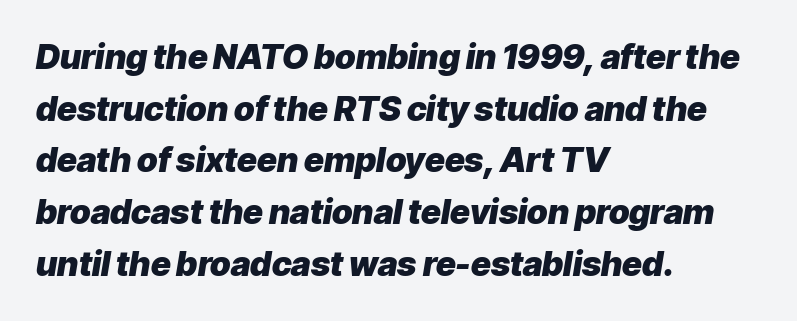
{"italic": "yes", "lean": "right", "slant_degrees": 9, "bold": "yes", "weight": "heavy", "width": "normal", "stroke_contrast": "low", "x_height": "medium", "monospaced": "no", "underline": "no", "align": "left", "line_spacing": "normal", "line_spacing_ratio": 1.52, "letter_spacing": "normal", "letter_spacing_em": 0.0, "glyph_px": 34}
